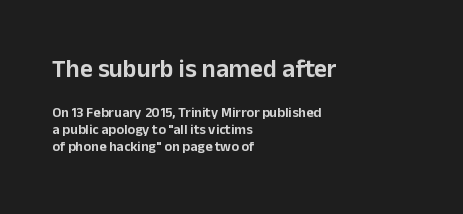
Q: Is the text italic (slanted)? A: No, it is upright.
Q: Is the text underlined? A: No.
Q: How is the paragraph aligned? A: Left-aligned.
Q: Is the spacing between letters normal or unusually wide? A: Normal.
Q: Which block of text is set in a larger size, the first (top) or the second (bottom)? A: The first (top) one.
